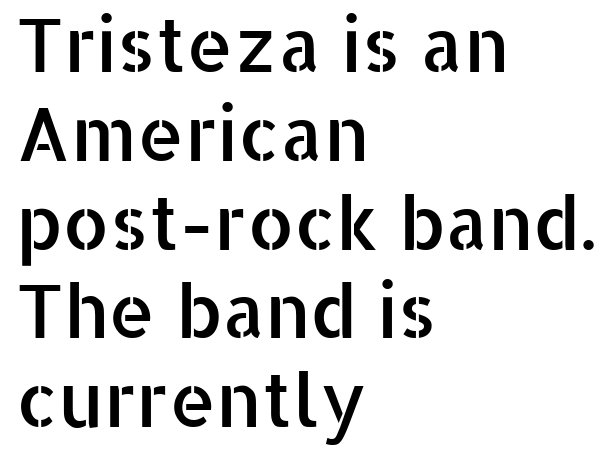
Q: Is the text italic (slanted)? A: No, it is upright.
Q: Is the typeface a serif or a sans-serif typeface? A: Sans-serif.
Q: Is the text underlined? A: No.
Q: How is the paragraph aligned? A: Left-aligned.
Q: Is the spacing between letters normal or unusually wide? A: Normal.
Q: Width (condensed, normal, or wide)? A: Normal.
Q: Stroke contrast? A: Low.
Q: x-height? A: Medium.
Q: Monospaced? A: No.
